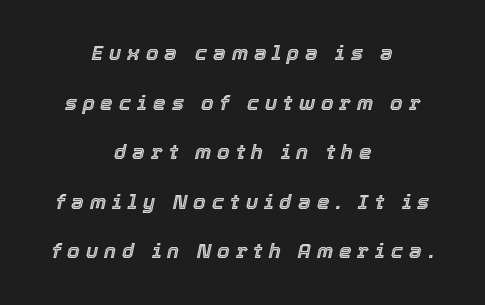
The image shows 20 px text type, italic (leaning right); set centered, loose line spacing (2.48x), unusually wide letter spacing (+0.3 em), not underlined.
